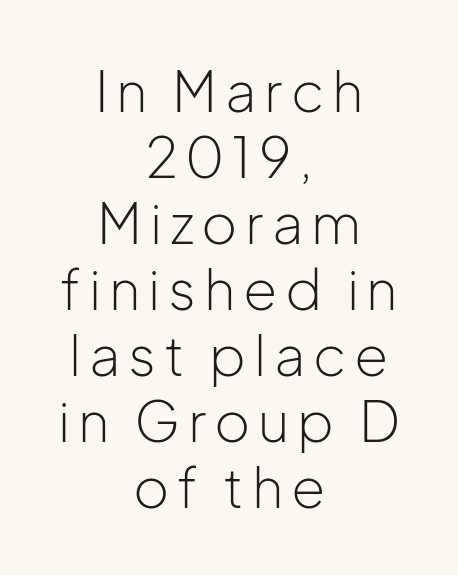
Unbolded letterforms with no extra heft. Look at the bottom of the vertical strokes: they stop flat, with no serifs. These lines are rendered in a variable-pitch font. Notice how the passage keeps no hard edge, just a central spine. The font's upright variant was chosen for this text.
